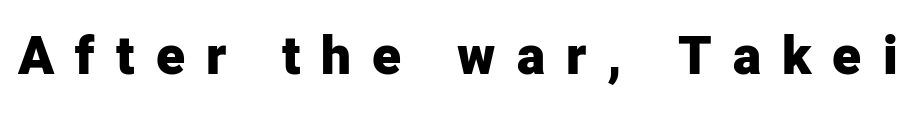
{"serif": "no", "italic": "no", "bold": "yes", "weight": "heavy", "width": "normal", "stroke_contrast": "low", "x_height": "medium", "monospaced": "no", "underline": "no", "letter_spacing": "wide", "letter_spacing_em": 0.4, "glyph_px": 53}
